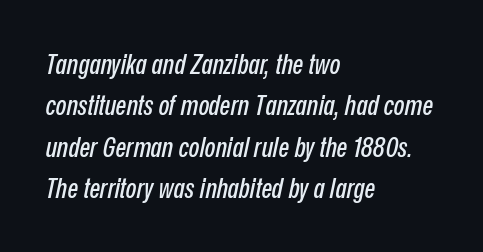
{"italic": "yes", "lean": "right", "slant_degrees": 12, "width": "condensed", "stroke_contrast": "low", "x_height": "medium", "monospaced": "no", "underline": "no", "align": "left", "line_spacing": "normal", "line_spacing_ratio": 1.48, "letter_spacing": "normal", "letter_spacing_em": 0.0, "glyph_px": 28}
